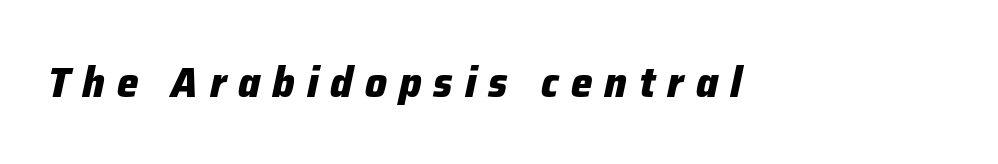
{"italic": "yes", "lean": "right", "slant_degrees": 12, "bold": "yes", "weight": "heavy", "width": "normal", "stroke_contrast": "low", "x_height": "medium", "monospaced": "no", "underline": "no", "letter_spacing": "wide", "letter_spacing_em": 0.28, "glyph_px": 43}
